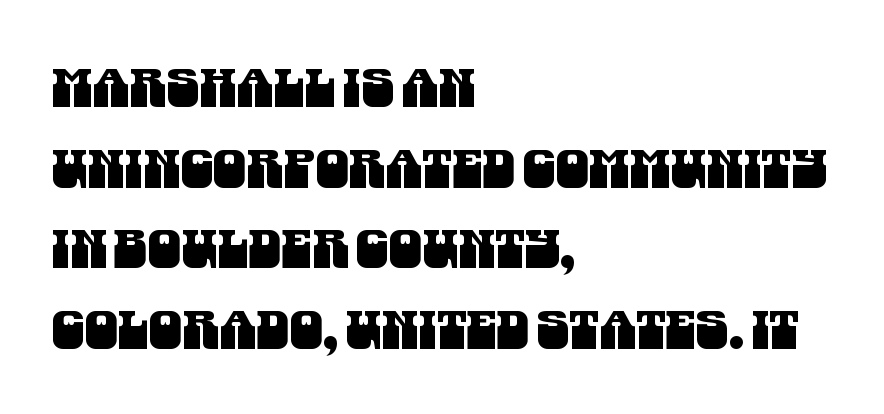
{"serif": "no", "width": "condensed", "stroke_contrast": "medium", "x_height": "large", "monospaced": "no", "underline": "no", "align": "left", "line_spacing": "normal", "line_spacing_ratio": 1.52, "letter_spacing": "normal", "letter_spacing_em": 0.0, "glyph_px": 53}
